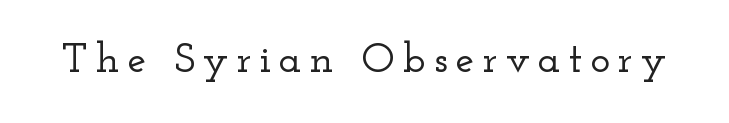
The image shows 42 px wide serif type, upright; set not underlined; low stroke contrast and a small x-height.
